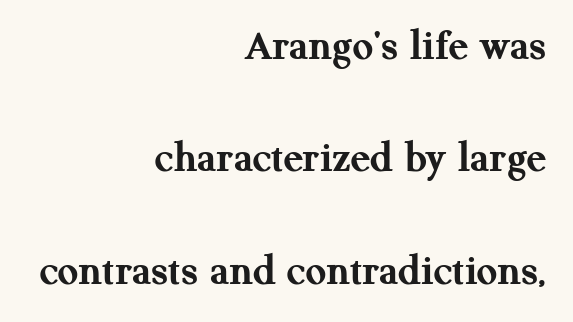
The image shows 45 px semibold serif type, upright; set right-aligned, loose line spacing (2.5x), normal letter spacing, not underlined; medium stroke contrast and a medium x-height.
